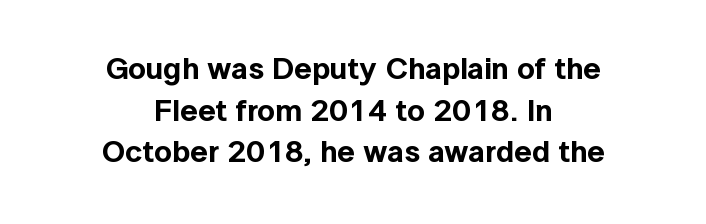
Varying glyph widths throughout — classic text-font behaviour. Typographically, this falls in the sans-serif category. The paragraph has two soft edges and a firm central axis. Caption: standard tracking, unaltered. The strip under each line holds only bare page. Upright lettering throughout.
